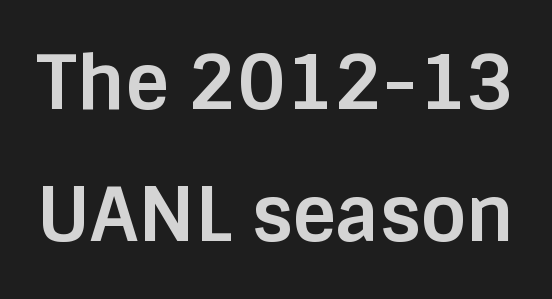
Check where the strokes stop: nothing finishes them off — pure sans. Do the letters lean? They stand straight. Heavy-handed strokes throughout: this text is bold. Tracking here is standard; glyphs follow each other at the usual distance. Letters rest on an invisible, unmarked baseline. You could not count columns in this text — the font is proportionally spaced.
